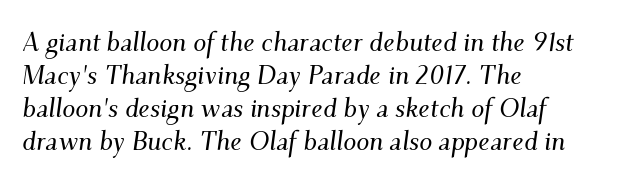
Q: Is the text italic (slanted)? A: Yes, it leans right by about 9 degrees.
Q: Is the text underlined? A: No.
Q: How is the paragraph aligned? A: Left-aligned.
Q: Is the spacing between letters normal or unusually wide? A: Normal.
Q: Is the spacing between lines tight, normal or loose? A: Normal.
